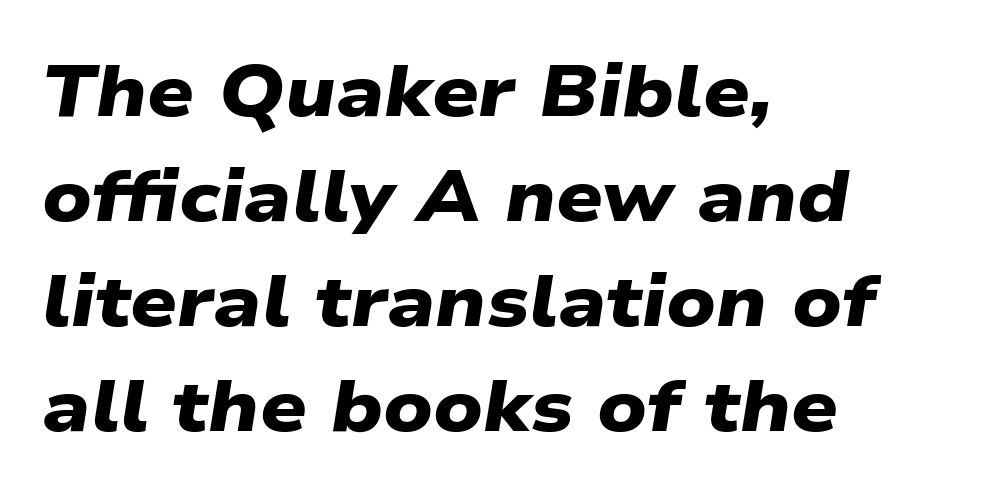
{"serif": "no", "bold": "yes", "weight": "heavy", "width": "wide", "stroke_contrast": "low", "x_height": "medium", "monospaced": "no", "underline": "no", "align": "left", "line_spacing": "normal", "line_spacing_ratio": 1.44, "letter_spacing": "normal", "letter_spacing_em": 0.0, "glyph_px": 73}
